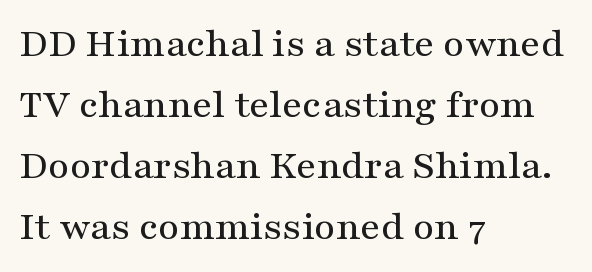
Q: Is the text italic (slanted)? A: No, it is upright.
Q: Is the typeface a serif or a sans-serif typeface? A: Serif.
Q: Is the text underlined? A: No.
Q: How is the paragraph aligned? A: Left-aligned.
Q: Is the spacing between letters normal or unusually wide? A: Normal.
Q: Is the spacing between lines tight, normal or loose? A: Normal.
Q: Width (condensed, normal, or wide)? A: Wide.
Q: Stroke contrast? A: Medium.
Q: x-height? A: Medium.
Q: Monospaced? A: No.
